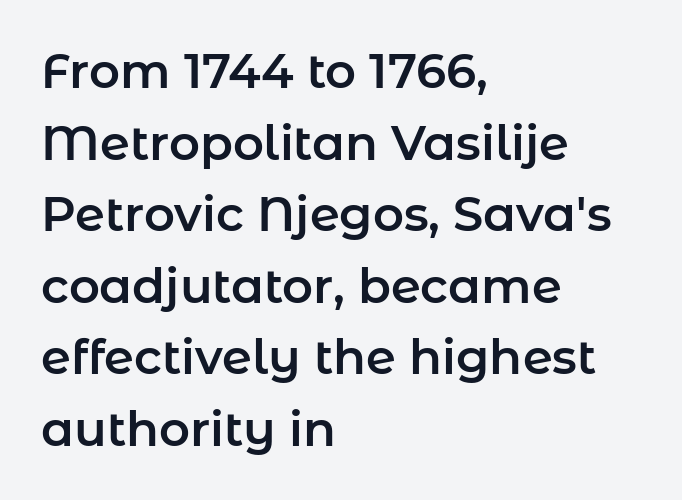
{"serif": "no", "italic": "no", "width": "normal", "stroke_contrast": "low", "x_height": "medium", "monospaced": "no", "underline": "no", "align": "left", "line_spacing": "normal", "line_spacing_ratio": 1.49, "letter_spacing": "normal", "letter_spacing_em": 0.0, "glyph_px": 48}
